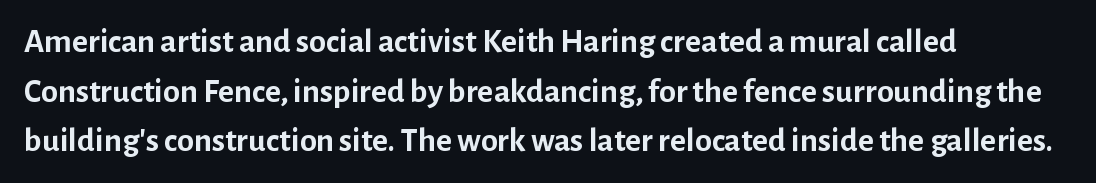
{"serif": "no", "italic": "no", "bold": "yes", "weight": "semibold", "width": "normal", "stroke_contrast": "low", "x_height": "medium", "monospaced": "no", "underline": "no", "align": "left", "line_spacing": "normal", "line_spacing_ratio": 1.46, "letter_spacing": "normal", "letter_spacing_em": 0.0, "glyph_px": 34}
